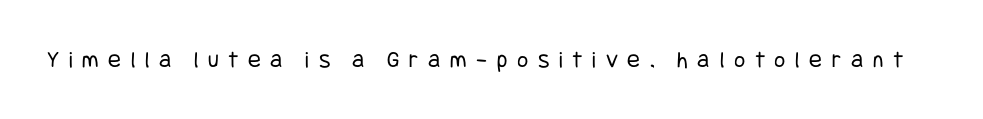
Q: Is the text bold? A: No.
Q: Is the text italic (slanted)? A: No, it is upright.
Q: Is the text underlined? A: No.
Q: Is the spacing between letters normal or unusually wide? A: Unusually wide.
